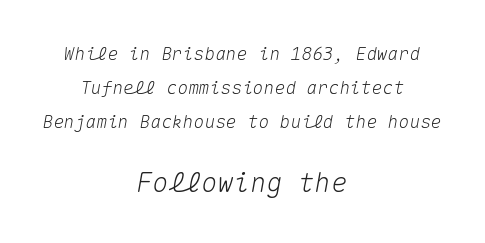
The specimen reads as italic at a glance. The setting favours the middle, as headings and verse often do. A clean baseline with only descenders dipping below it. How are the letters spaced? Ordinarily, with no added tracking.
